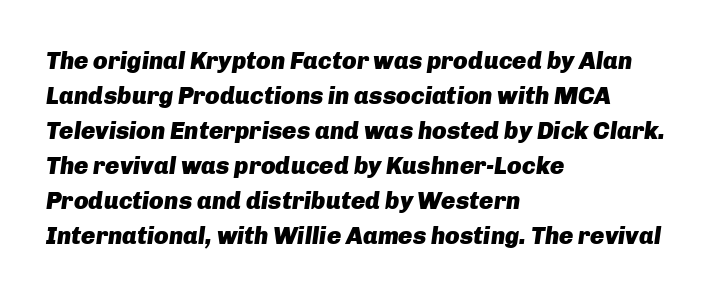
Q: Is the text bold? A: Yes.
Q: Is the text italic (slanted)? A: Yes, it leans right by about 8 degrees.
Q: Is the text underlined? A: No.
Q: How is the paragraph aligned? A: Left-aligned.
Q: Is the spacing between letters normal or unusually wide? A: Normal.
Q: Is the spacing between lines tight, normal or loose? A: Normal.
